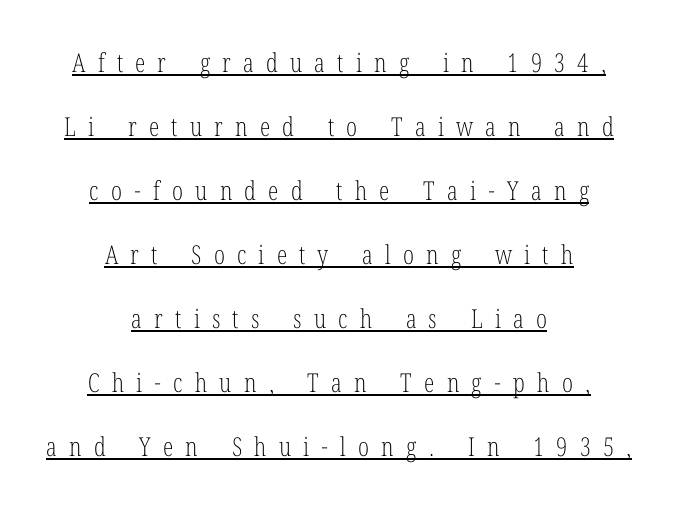
Q: Is the text bold? A: No.
Q: Is the text italic (slanted)? A: No, it is upright.
Q: Is the text underlined? A: Yes.
Q: How is the paragraph aligned? A: Centered.
Q: Is the spacing between letters normal or unusually wide? A: Unusually wide.
Q: Is the spacing between lines tight, normal or loose? A: Loose.
